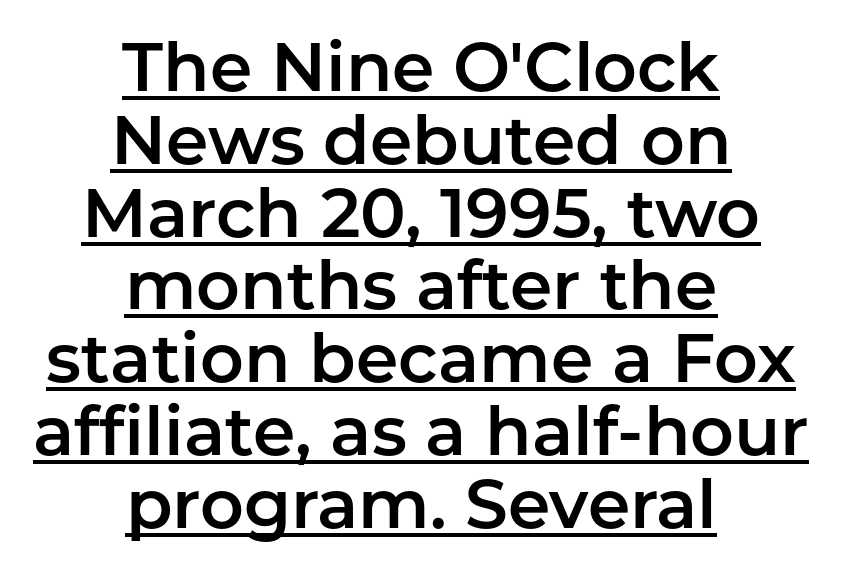
{"serif": "no", "italic": "no", "width": "normal", "stroke_contrast": "low", "x_height": "medium", "monospaced": "no", "underline": "yes", "align": "center", "line_spacing": "tight", "line_spacing_ratio": 1.07, "letter_spacing": "normal", "letter_spacing_em": 0.0, "glyph_px": 68}
